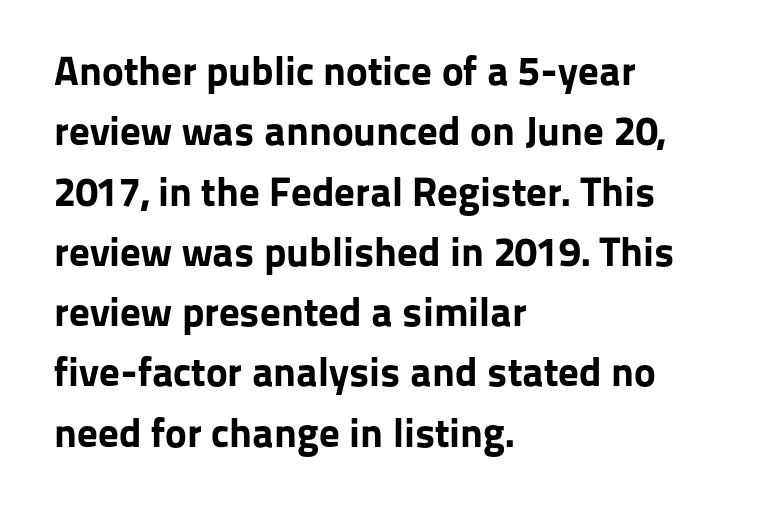
{"serif": "no", "italic": "no", "bold": "yes", "weight": "bold", "width": "normal", "stroke_contrast": "low", "x_height": "medium", "monospaced": "no", "underline": "no", "align": "left", "line_spacing": "normal", "line_spacing_ratio": 1.47, "letter_spacing": "normal", "letter_spacing_em": 0.0, "glyph_px": 41}
